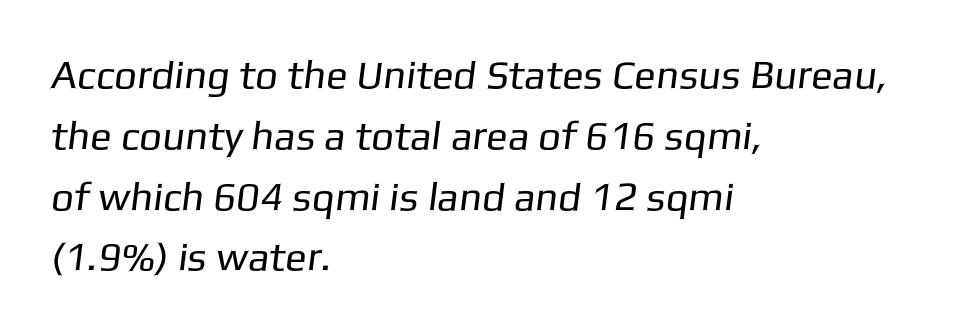
Stems here are at most as thick as an everyday book face. Underlining? Definitely not there. Glyph-to-glyph distance matches everyday printed text. The rag falls on the right side of this text block. The designer went with a sans here, leaving each stem footless.
